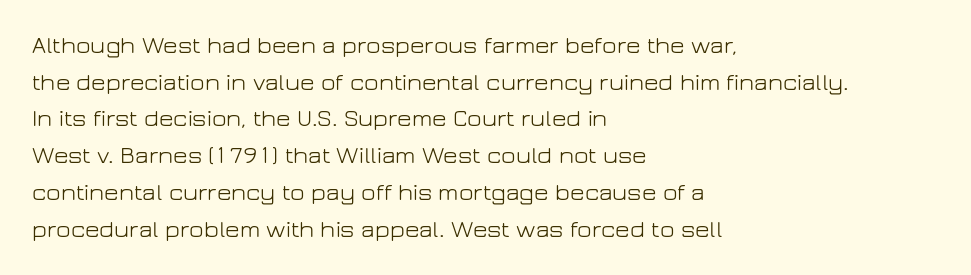
Q: Is the text bold? A: No.
Q: Is the text italic (slanted)? A: No, it is upright.
Q: Is the text underlined? A: No.
Q: How is the paragraph aligned? A: Left-aligned.
Q: Is the spacing between letters normal or unusually wide? A: Normal.
Q: Is the spacing between lines tight, normal or loose? A: Normal.
